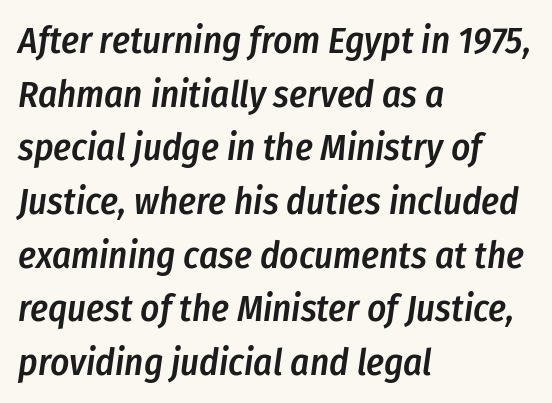
The image shows 37 px semibold, condensed type, italic (leaning right); set left-aligned, normal line spacing (1.45x), normal letter spacing, not underlined; low stroke contrast and a medium x-height.
